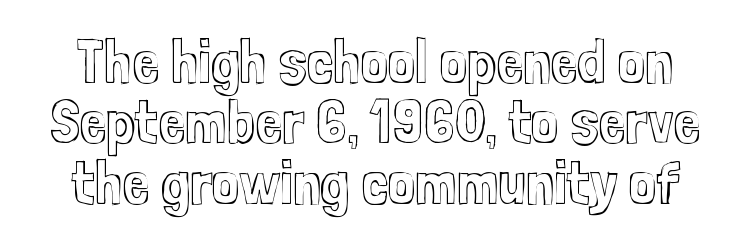
The image shows 61 px condensed type, upright; set tight line spacing (0.99x), normal letter spacing, not underlined; a medium x-height.
